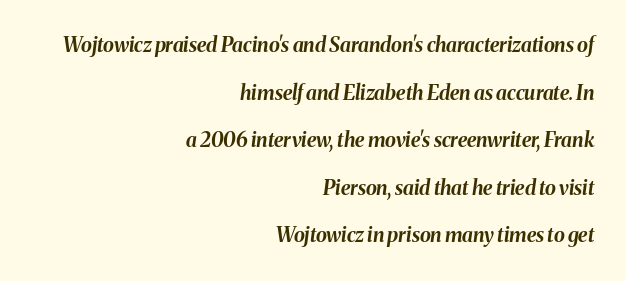
Q: Is the text bold? A: Yes.
Q: Is the text italic (slanted)? A: Yes, it leans right by about 8 degrees.
Q: Is the text underlined? A: No.
Q: How is the paragraph aligned? A: Right-aligned.
Q: Is the spacing between letters normal or unusually wide? A: Normal.
Q: Is the spacing between lines tight, normal or loose? A: Loose.
